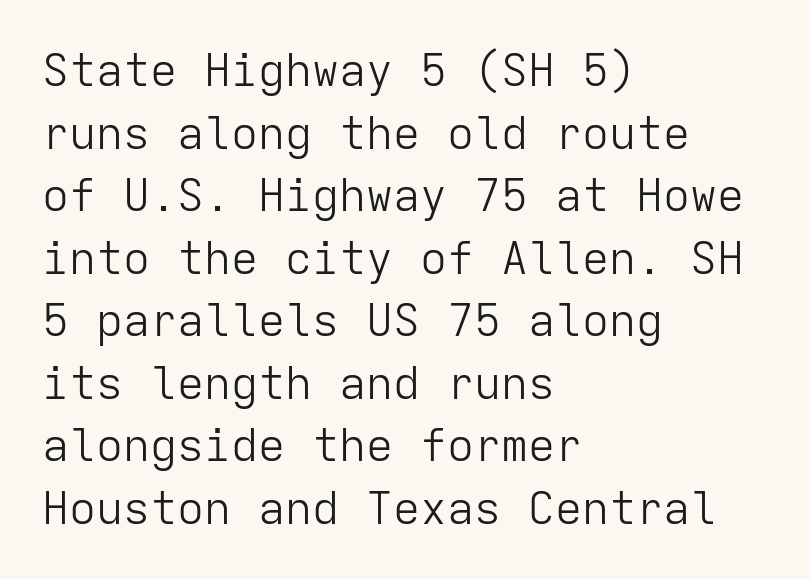
This rendering leaves character spacing at its baseline value. Each letter, wide or thin by design, is forced into the same width here. Bold? No — there's no thickening of the strokes. Only glyphs here, with clear space below each row.
